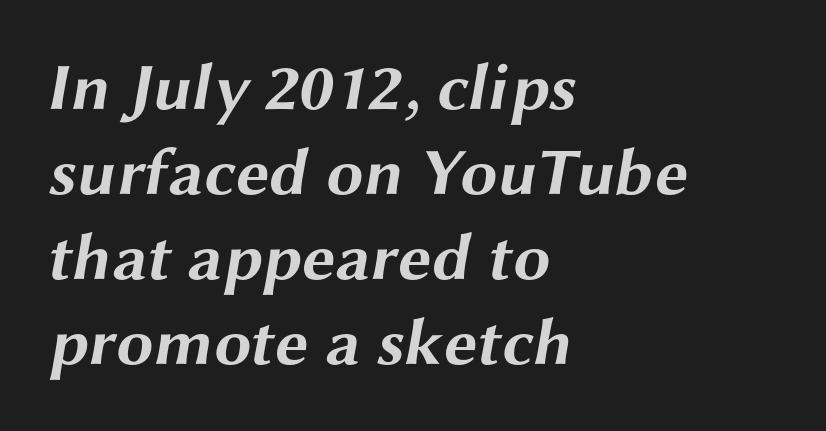
Q: Is the text bold? A: Yes.
Q: Is the typeface a serif or a sans-serif typeface? A: Sans-serif.
Q: Is the text underlined? A: No.
Q: How is the paragraph aligned? A: Left-aligned.
Q: Is the spacing between letters normal or unusually wide? A: Normal.
Q: Is the spacing between lines tight, normal or loose? A: Normal.
Q: Width (condensed, normal, or wide)? A: Wide.
Q: Stroke contrast? A: Medium.
Q: x-height? A: Medium.
Q: Monospaced? A: No.
